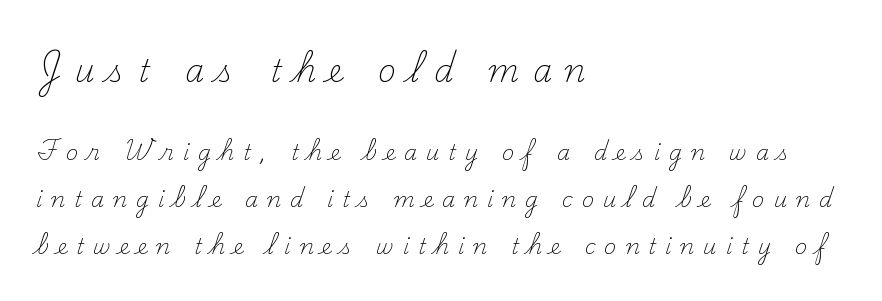
Q: Is the text bold? A: No.
Q: Is the text italic (slanted)? A: Yes.
Q: Is the text underlined? A: No.
Q: How is the paragraph aligned? A: Left-aligned.
Q: Is the spacing between letters normal or unusually wide? A: Unusually wide.
Q: Is the spacing between lines tight, normal or loose? A: Loose.
Q: Which block of text is set in a larger size, the first (top) or the second (bottom)? A: The first (top) one.
Q: Width (condensed, normal, or wide)? A: Normal.
Q: Stroke contrast? A: Medium.
Q: x-height? A: Small.
Q: Monospaced? A: No.
